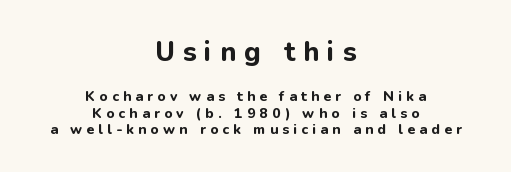
{"italic": "no", "bold": "yes", "underline": "no", "align": "center", "line_spacing_ratio": 1.17, "letter_spacing": "wide", "letter_spacing_em": 0.3, "larger_block": "first", "size_ratio": 1.93, "glyph_px": 27}
